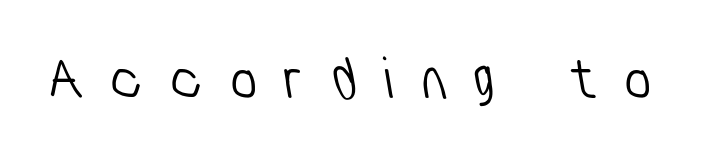
The foot of each line stays bare and open. The passage shown is typed in a proportional face where columns would drift. Loose tracking; the words dissolve into strings of separated letters. Nope, no serifs anywhere on these letters. The typeface has the unassuming heft of standard copy or less.
